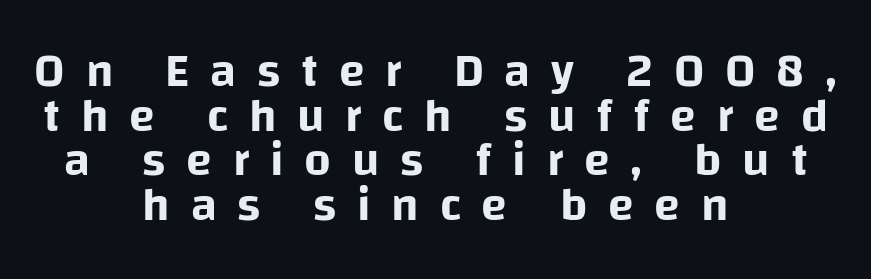
Q: Is the text italic (slanted)? A: No, it is upright.
Q: Is the typeface a serif or a sans-serif typeface? A: Sans-serif.
Q: Is the text underlined? A: No.
Q: How is the paragraph aligned? A: Centered.
Q: Is the spacing between letters normal or unusually wide? A: Unusually wide.
Q: Is the spacing between lines tight, normal or loose? A: Tight.
Q: Width (condensed, normal, or wide)? A: Normal.
Q: Stroke contrast? A: Low.
Q: x-height? A: Large.
Q: Monospaced? A: No.
